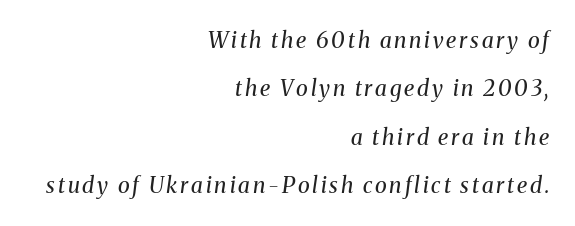
{"italic": "yes", "lean": "right", "slant_degrees": 8, "bold": "no", "underline": "no", "align": "right", "line_spacing": "loose", "line_spacing_ratio": 2.2, "glyph_px": 22}
